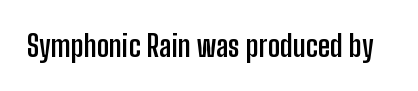
{"serif": "no", "italic": "no", "bold": "yes", "weight": "semibold", "width": "condensed", "stroke_contrast": "low", "x_height": "medium", "monospaced": "no", "underline": "no", "letter_spacing": "normal", "letter_spacing_em": 0.0, "glyph_px": 30}
